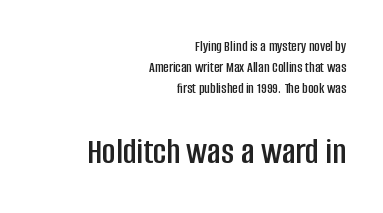
Every character sits straight up, as roman type does. Is this a sans? Yes — the strokes have no serifs. Has an underline been added? It has not. Proportional: the letters do not fall into vertical columns.
